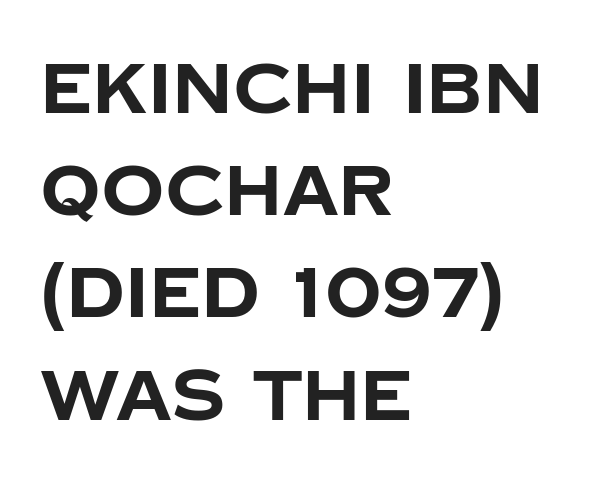
Italic: no, the glyphs are upright roman. Layout note: lines flush left. Nope, no serifs anywhere on these letters. The passage shown stacks its lines at a standard gap. These lines are rendered in a variable-pitch font. Check under the words: just untouched page.
